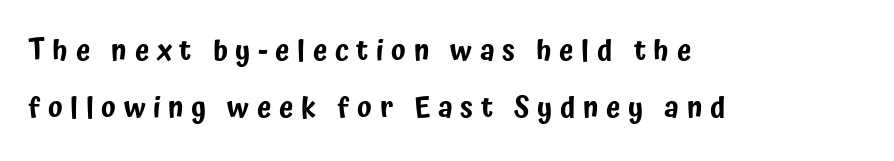
This is sans-serif lettering, the kind often seen on screens and signage. Left-aligned paragraph, ragged on the right. The string is rendered with underlining switched off. Posture: vertical. The line-height multiplier appears high, well above default. Tracking here is generous; glyphs stand well apart from one another.
